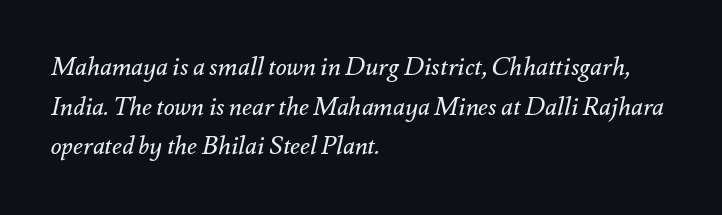
Q: Is the text bold? A: No.
Q: Is the text italic (slanted)? A: Yes, it leans right by about 12 degrees.
Q: Is the text underlined? A: No.
Q: How is the paragraph aligned? A: Left-aligned.
Q: Is the spacing between letters normal or unusually wide? A: Normal.
Q: Is the spacing between lines tight, normal or loose? A: Normal.
